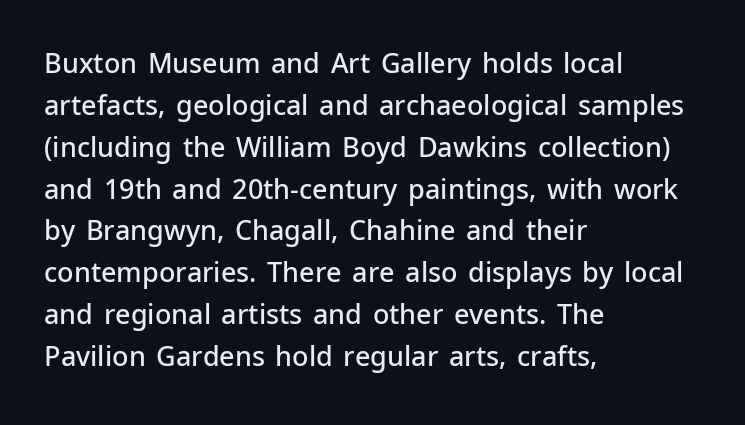
The image shows 27 px text type, upright; set left-aligned, normal line spacing (1.55x), normal letter spacing, not underlined.
